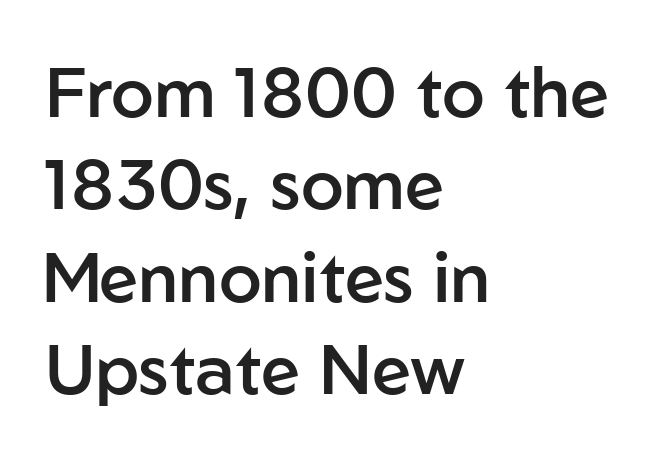
Q: Is the text bold? A: Semi-bold.
Q: Is the text italic (slanted)? A: No, it is upright.
Q: Is the typeface a serif or a sans-serif typeface? A: Sans-serif.
Q: Is the text underlined? A: No.
Q: How is the paragraph aligned? A: Left-aligned.
Q: Is the spacing between letters normal or unusually wide? A: Normal.
Q: Is the spacing between lines tight, normal or loose? A: Normal.
Q: Width (condensed, normal, or wide)? A: Normal.
Q: Stroke contrast? A: Low.
Q: x-height? A: Medium.
Q: Monospaced? A: No.
